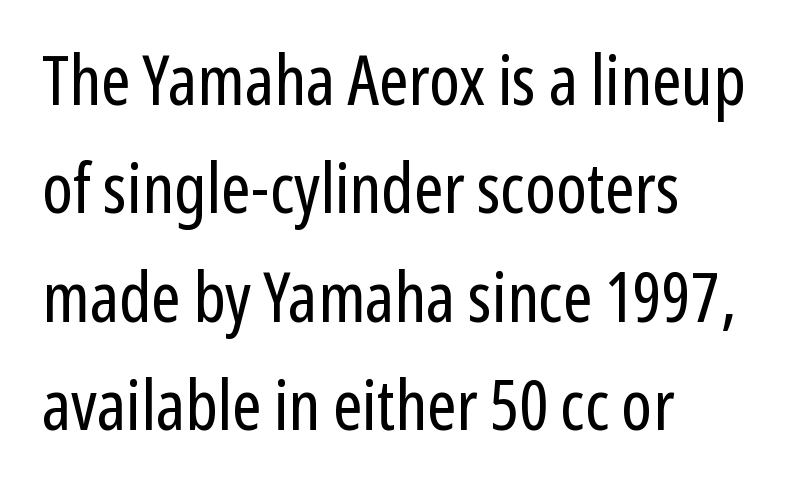
Q: Is the text bold? A: No.
Q: Is the text italic (slanted)? A: No, it is upright.
Q: Is the typeface a serif or a sans-serif typeface? A: Sans-serif.
Q: Is the text underlined? A: No.
Q: How is the paragraph aligned? A: Left-aligned.
Q: Is the spacing between letters normal or unusually wide? A: Normal.
Q: Is the spacing between lines tight, normal or loose? A: Normal.
Q: Width (condensed, normal, or wide)? A: Condensed.
Q: Stroke contrast? A: Low.
Q: x-height? A: Medium.
Q: Monospaced? A: No.
